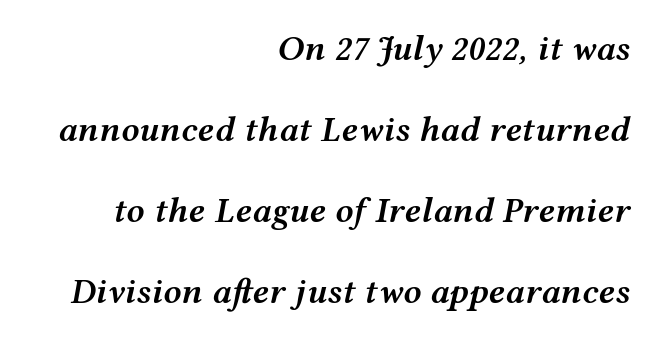
{"italic": "yes", "lean": "right", "slant_degrees": 12, "bold": "semi", "weight": "semibold", "width": "wide", "stroke_contrast": "medium", "x_height": "medium", "monospaced": "no", "underline": "no", "align": "right", "line_spacing": "loose", "line_spacing_ratio": 2.25, "letter_spacing": "normal", "letter_spacing_em": 0.0, "glyph_px": 36}
